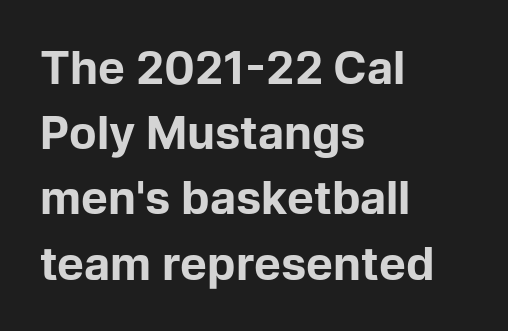
Q: Is the text bold? A: Yes.
Q: Is the text italic (slanted)? A: No, it is upright.
Q: Is the typeface a serif or a sans-serif typeface? A: Sans-serif.
Q: Is the text underlined? A: No.
Q: How is the paragraph aligned? A: Left-aligned.
Q: Is the spacing between letters normal or unusually wide? A: Normal.
Q: Is the spacing between lines tight, normal or loose? A: Normal.
Q: Width (condensed, normal, or wide)? A: Normal.
Q: Stroke contrast? A: Low.
Q: x-height? A: Medium.
Q: Monospaced? A: No.
